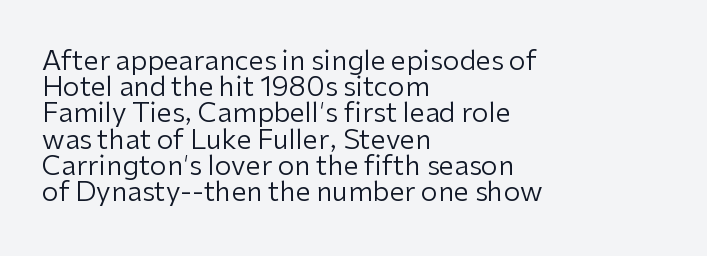
{"italic": "no", "bold": "no", "underline": "no", "align": "left", "line_spacing": "tight", "line_spacing_ratio": 0.97, "letter_spacing": "normal", "letter_spacing_em": 0.0, "glyph_px": 27}
